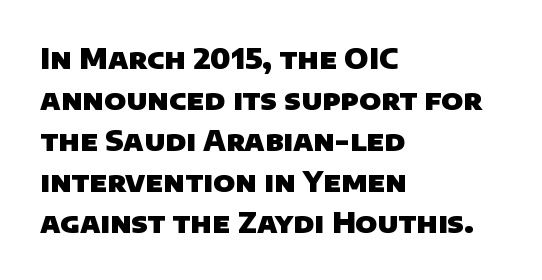
{"serif": "no", "bold": "yes", "weight": "heavy", "width": "normal", "stroke_contrast": "low", "x_height": "large", "monospaced": "no", "underline": "no", "align": "left", "line_spacing": "normal", "line_spacing_ratio": 1.46, "letter_spacing": "normal", "letter_spacing_em": 0.0, "glyph_px": 28}
